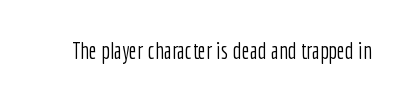
{"italic": "no", "bold": "no", "underline": "no", "letter_spacing": "normal", "letter_spacing_em": 0.0, "glyph_px": 23}
